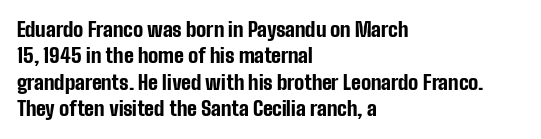
The image shows 20 px bold type, upright; set left-aligned, normal line spacing (1.32x), normal letter spacing, not underlined.
